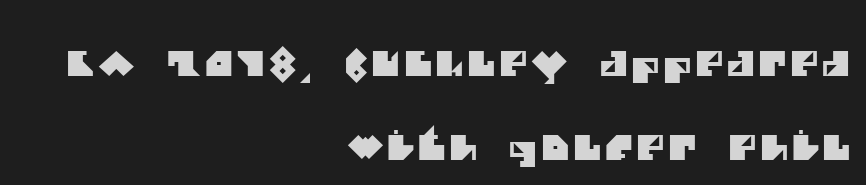
{"serif": "no", "width": "normal", "stroke_contrast": "medium", "x_height": "large", "monospaced": "no", "underline": "no", "align": "right", "line_spacing": "loose", "line_spacing_ratio": 2.48, "glyph_px": 34}
